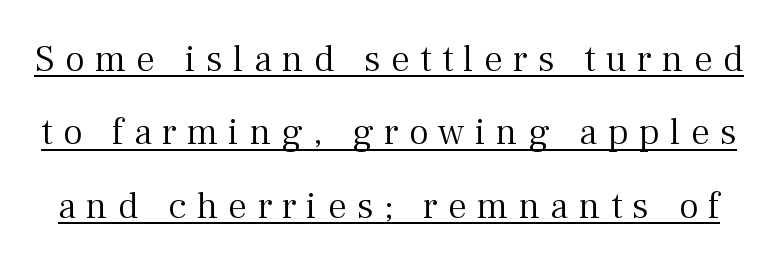
The image shows 38 px light serif type, upright; set loose line spacing (1.93x), unusually wide letter spacing (+0.27 em), underlined; medium stroke contrast and a medium x-height.
